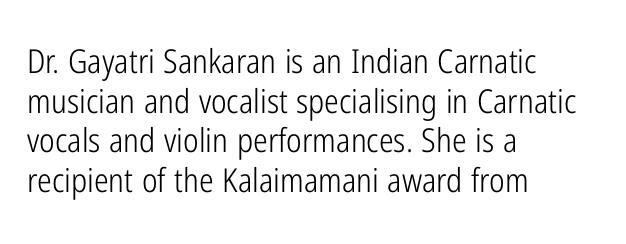
Q: Is the text bold? A: No.
Q: Is the text italic (slanted)? A: No, it is upright.
Q: Is the typeface a serif or a sans-serif typeface? A: Sans-serif.
Q: Is the text underlined? A: No.
Q: How is the paragraph aligned? A: Left-aligned.
Q: Is the spacing between letters normal or unusually wide? A: Normal.
Q: Width (condensed, normal, or wide)? A: Condensed.
Q: Stroke contrast? A: Low.
Q: x-height? A: Medium.
Q: Monospaced? A: No.
